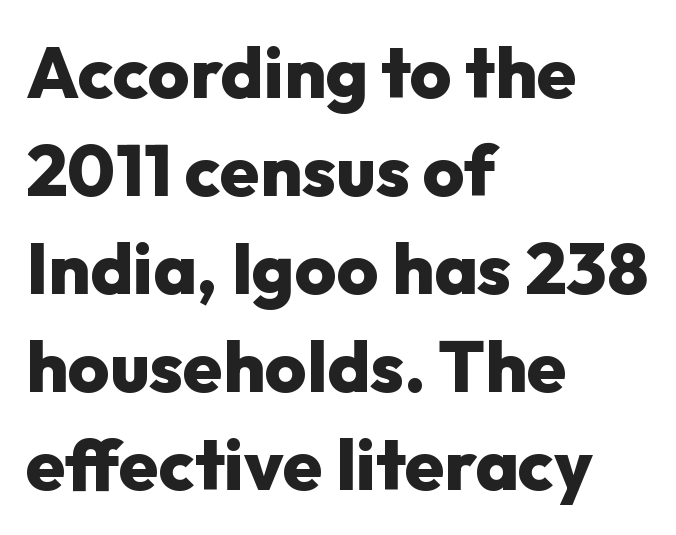
Q: Is the text bold? A: Yes.
Q: Is the text italic (slanted)? A: No, it is upright.
Q: Is the typeface a serif or a sans-serif typeface? A: Sans-serif.
Q: Is the text underlined? A: No.
Q: How is the paragraph aligned? A: Left-aligned.
Q: Is the spacing between letters normal or unusually wide? A: Normal.
Q: Is the spacing between lines tight, normal or loose? A: Normal.
Q: Width (condensed, normal, or wide)? A: Normal.
Q: Stroke contrast? A: Low.
Q: x-height? A: Medium.
Q: Monospaced? A: No.
